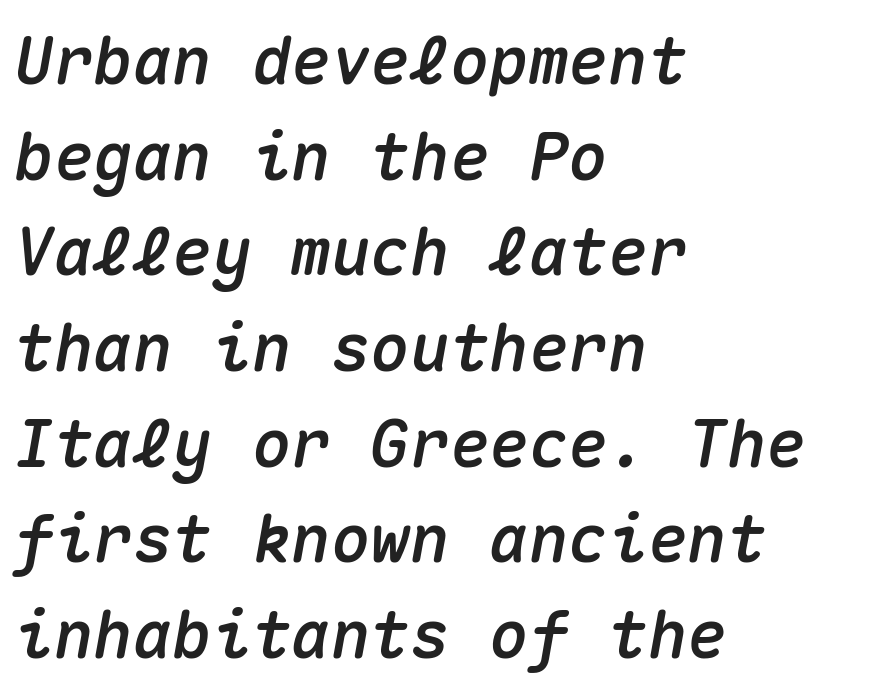
Underline: absent. Think of a typewriter: that constant character pitch is what you see here. Letter spacing: default. This rendering uses left alignment, leaving the right contour irregular.
